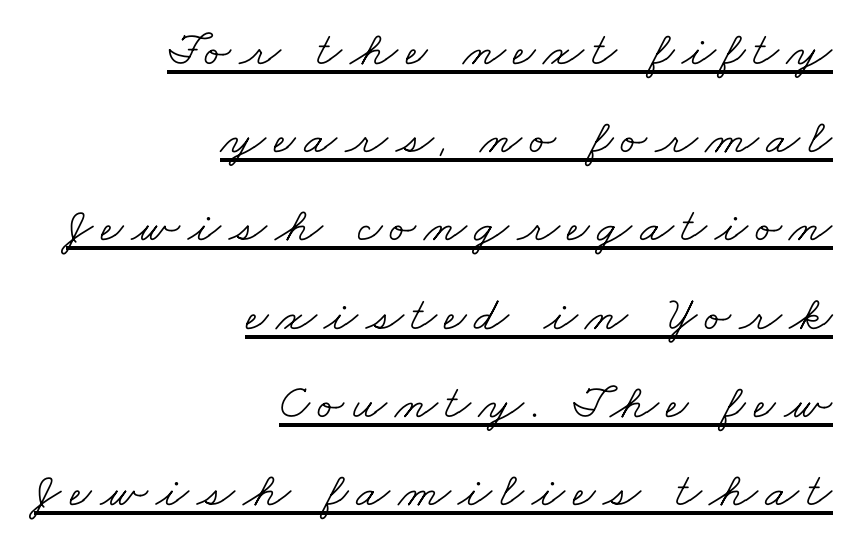
Is this a fixed-width face? No — the glyphs have proportional, varying widths. Visually the block forms a straight wall on the right and a jagged coastline on the left. The strokes are not fattened; the text isn't bold. Underlining? Definitely there.
